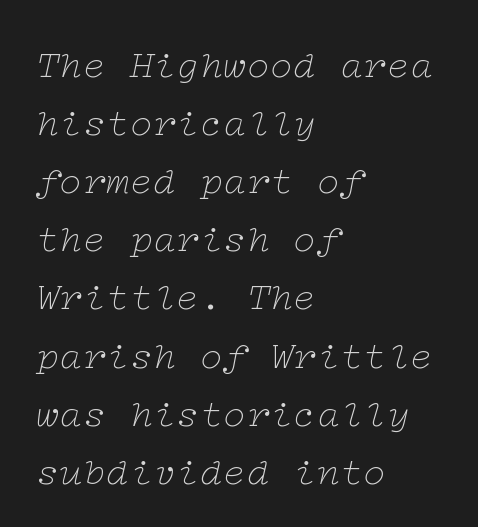
Q: Is the text bold? A: No.
Q: Is the text italic (slanted)? A: Yes, it leans right by about 12 degrees.
Q: Is the typeface a serif or a sans-serif typeface? A: Serif.
Q: Is the text underlined? A: No.
Q: How is the paragraph aligned? A: Left-aligned.
Q: Is the spacing between letters normal or unusually wide? A: Normal.
Q: Is the spacing between lines tight, normal or loose? A: Normal.
Q: Width (condensed, normal, or wide)? A: Wide.
Q: Stroke contrast? A: Low.
Q: x-height? A: Medium.
